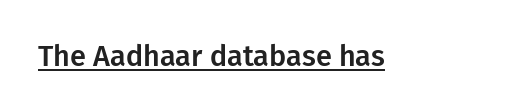
Q: Is the text italic (slanted)? A: No, it is upright.
Q: Is the typeface a serif or a sans-serif typeface? A: Sans-serif.
Q: Is the text underlined? A: Yes.
Q: Is the spacing between letters normal or unusually wide? A: Normal.
Q: Width (condensed, normal, or wide)? A: Normal.
Q: Stroke contrast? A: Low.
Q: x-height? A: Medium.
Q: Monospaced? A: No.
